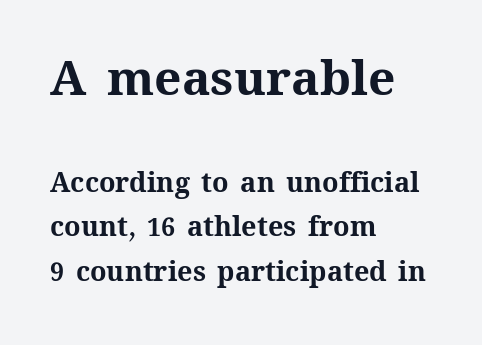
Q: Is the text bold? A: Yes.
Q: Is the text italic (slanted)? A: No, it is upright.
Q: Is the text underlined? A: No.
Q: How is the paragraph aligned? A: Left-aligned.
Q: Is the spacing between letters normal or unusually wide? A: Normal.
Q: Is the spacing between lines tight, normal or loose? A: Normal.
Q: Which block of text is set in a larger size, the first (top) or the second (bottom)? A: The first (top) one.
Q: Width (condensed, normal, or wide)? A: Normal.
Q: Stroke contrast? A: Medium.
Q: x-height? A: Medium.
Q: Monospaced? A: No.
